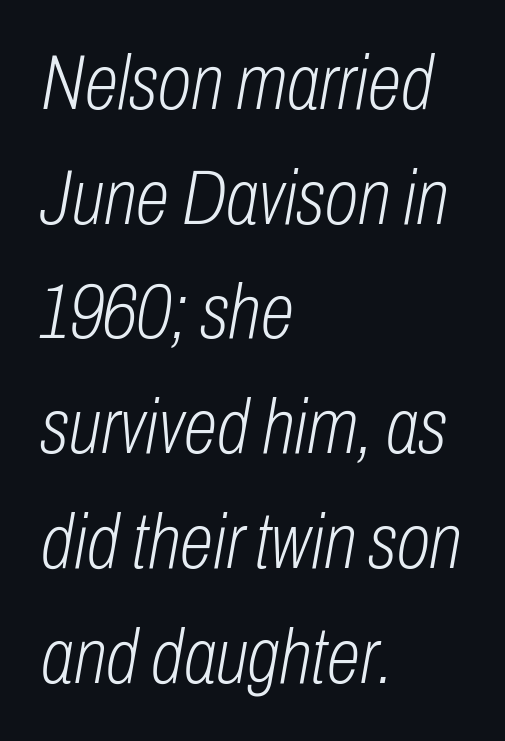
Q: Is the text bold? A: No.
Q: Is the text italic (slanted)? A: Yes, it leans right by about 10 degrees.
Q: Is the text underlined? A: No.
Q: How is the paragraph aligned? A: Left-aligned.
Q: Is the spacing between letters normal or unusually wide? A: Normal.
Q: Is the spacing between lines tight, normal or loose? A: Normal.
Q: Width (condensed, normal, or wide)? A: Condensed.
Q: Stroke contrast? A: Low.
Q: x-height? A: Medium.
Q: Monospaced? A: No.
